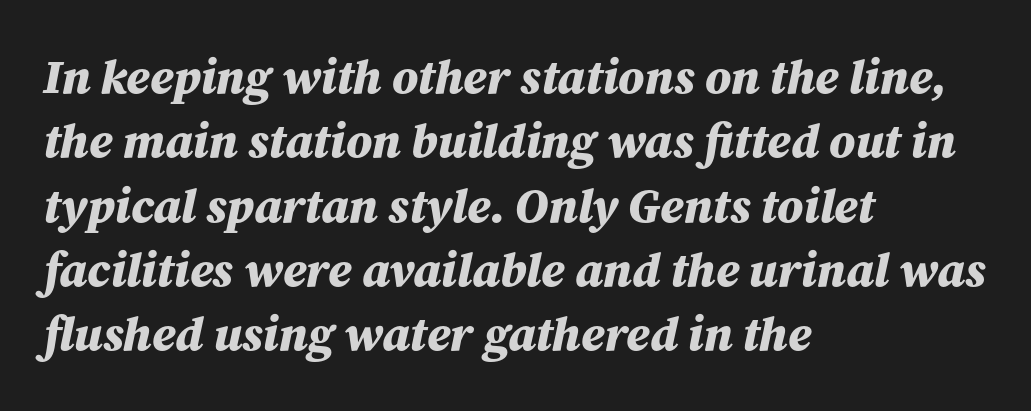
{"italic": "yes", "lean": "right", "slant_degrees": 12, "bold": "yes", "weight": "bold", "width": "normal", "stroke_contrast": "medium", "x_height": "medium", "monospaced": "no", "underline": "no", "align": "left", "line_spacing": "normal", "line_spacing_ratio": 1.34, "letter_spacing": "normal", "letter_spacing_em": 0.0, "glyph_px": 48}
